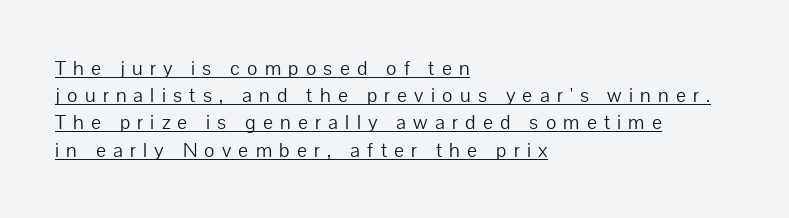
{"italic": "no", "bold": "no", "underline": "yes", "align": "left", "line_spacing": "normal", "line_spacing_ratio": 1.36, "letter_spacing": "wide", "letter_spacing_em": 0.36, "glyph_px": 20}
